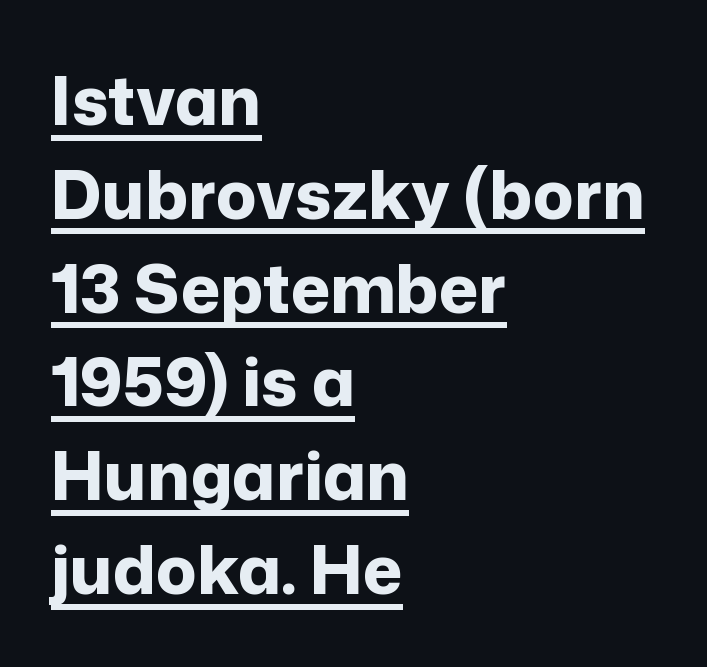
Chunky letters — that's bold for sure. One glance says typical: line gaps are just what's usual. Each letter keeps its own natural width here, so spacing adapts to shape. Beneath each row of characters lies a ruled line.
